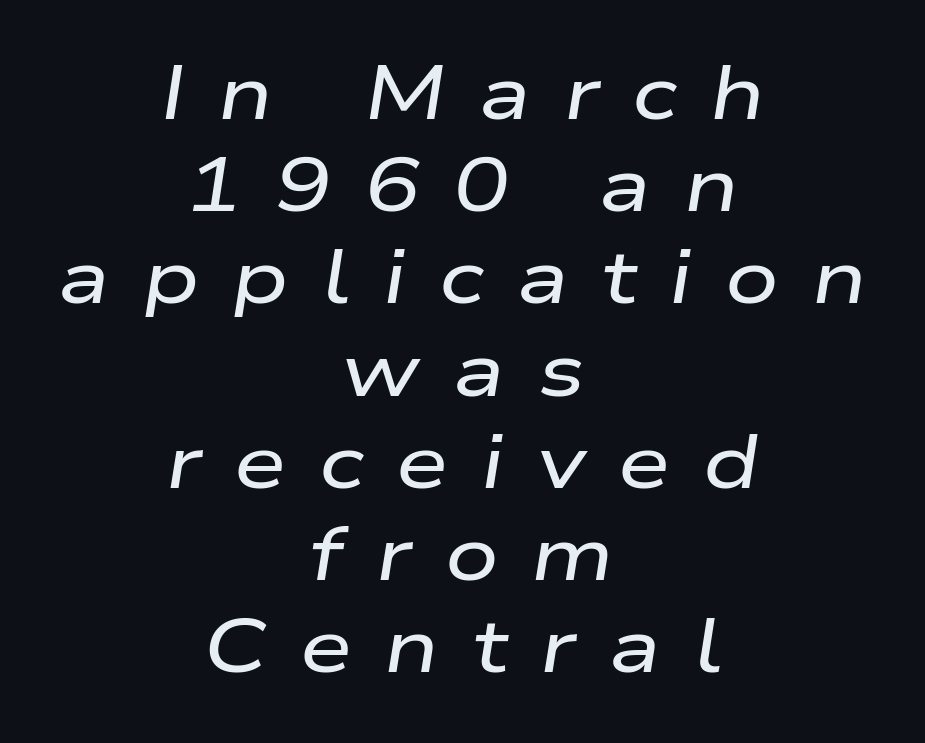
Q: Is the text italic (slanted)? A: Yes, it leans right by about 9 degrees.
Q: Is the text underlined? A: No.
Q: How is the paragraph aligned? A: Centered.
Q: Is the spacing between letters normal or unusually wide? A: Unusually wide.
Q: Width (condensed, normal, or wide)? A: Wide.
Q: Stroke contrast? A: Low.
Q: x-height? A: Medium.
Q: Monospaced? A: No.
